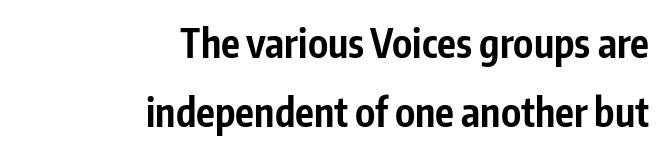
Q: Is the text bold? A: Yes.
Q: Is the text italic (slanted)? A: No, it is upright.
Q: Is the typeface a serif or a sans-serif typeface? A: Sans-serif.
Q: Is the text underlined? A: No.
Q: How is the paragraph aligned? A: Right-aligned.
Q: Is the spacing between letters normal or unusually wide? A: Normal.
Q: Width (condensed, normal, or wide)? A: Condensed.
Q: Stroke contrast? A: Low.
Q: x-height? A: Medium.
Q: Monospaced? A: No.
